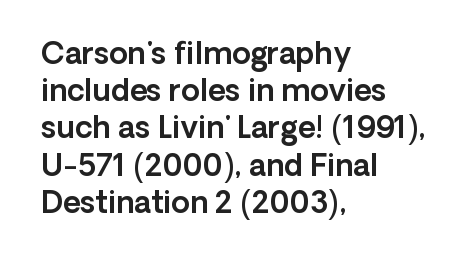
Do the letters lean? They stand straight. This is sans-serif lettering, the kind often seen on screens and signage. The glyphs are unaccompanied by any horizontal stroke below them. A classic flush-left, rag-right setting is used for this passage. The line texture is even and compact thanks to regular tracking.
